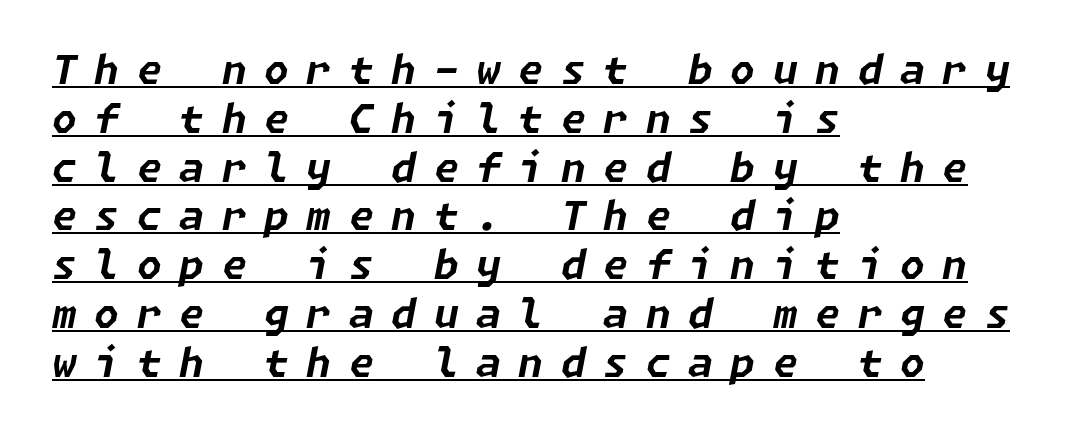
Layout note: lines flush left. The font's italic variant was chosen for this text. The rendering uses a bold face; every stroke is thick and dark. A baseline rule has been typeset under these characters. The line texture is sparse and dotted thanks to wide tracking.
